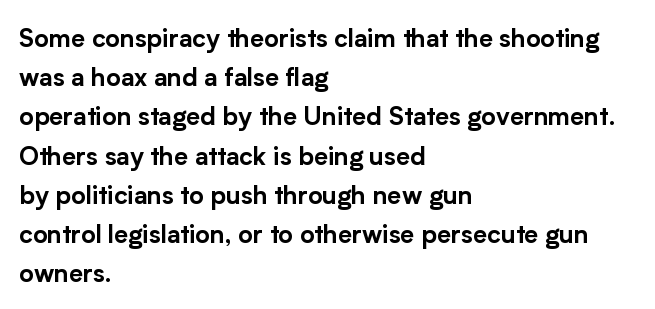
Q: Is the text italic (slanted)? A: No, it is upright.
Q: Is the text underlined? A: No.
Q: How is the paragraph aligned? A: Left-aligned.
Q: Is the spacing between letters normal or unusually wide? A: Normal.
Q: Is the spacing between lines tight, normal or loose? A: Normal.
